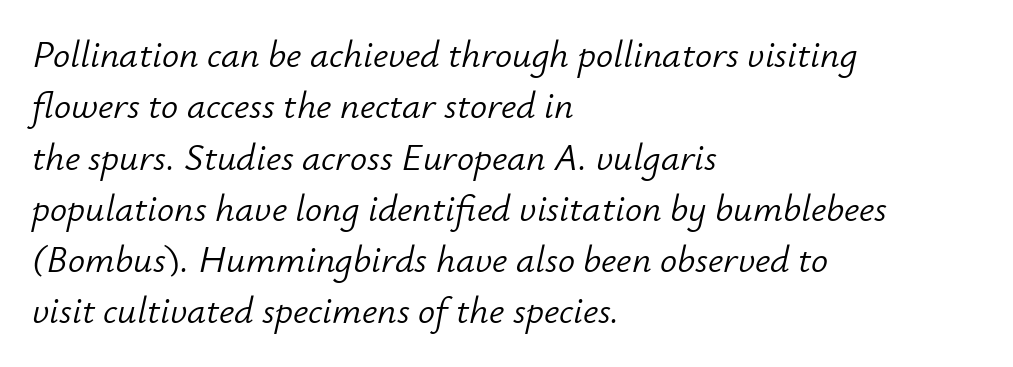
Compared with a typical body face, this is equally light or lighter still. The line-height multiplier appears to be the usual default. The zone under the glyphs is completely vacant. The lettering tilts uniformly, giving the passage an italic look.
